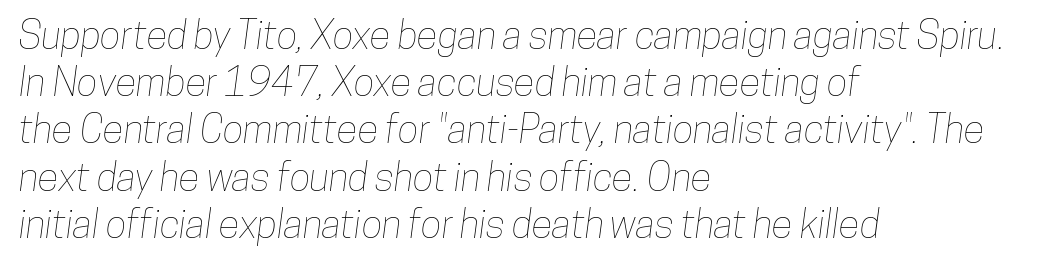
Q: Is the text underlined? A: No.
Q: How is the paragraph aligned? A: Left-aligned.
Q: Is the spacing between letters normal or unusually wide? A: Normal.
Q: Width (condensed, normal, or wide)? A: Condensed.
Q: Stroke contrast? A: Low.
Q: x-height? A: Medium.
Q: Monospaced? A: No.
